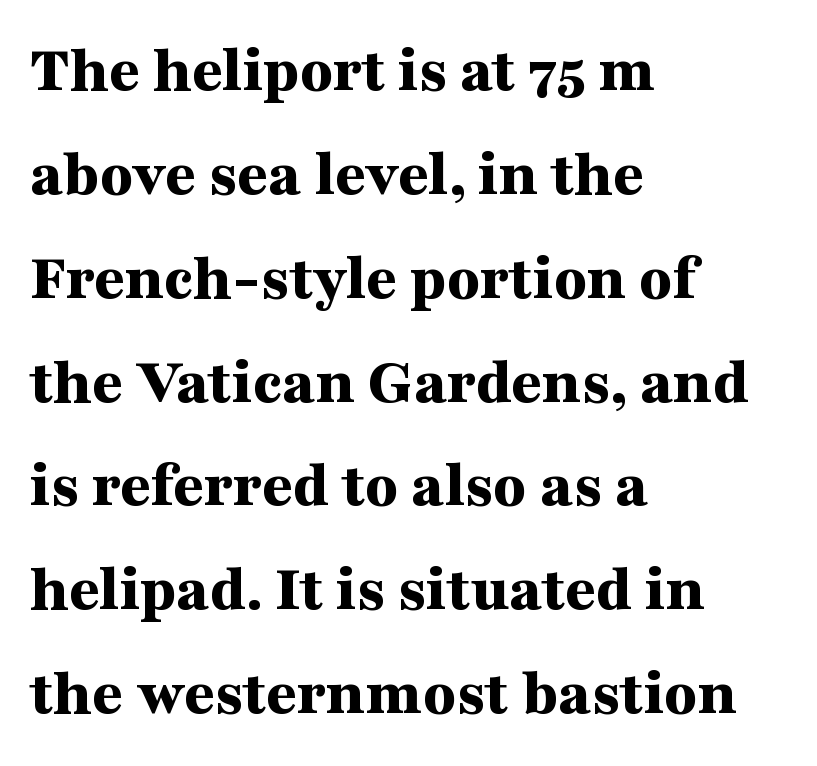
{"serif": "yes", "italic": "no", "bold": "yes", "weight": "bold", "width": "wide", "stroke_contrast": "medium", "x_height": "medium", "monospaced": "no", "underline": "no", "align": "left", "line_spacing": "normal", "line_spacing_ratio": 1.55, "letter_spacing": "normal", "letter_spacing_em": 0.0, "glyph_px": 67}
